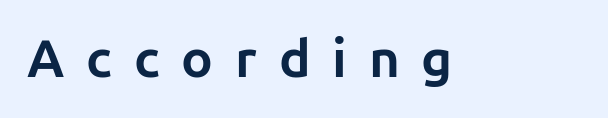
This sample uses a sans-serif face. Here the designer chose a conventional face with non-uniform glyph widths. The gap between lines stays unmarked. Its strokes are broad and dark, the hallmark of bold type. Designer's note — italics off, roman on.
